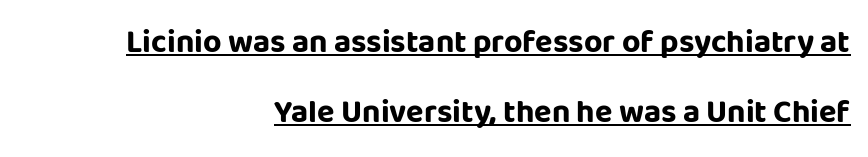
{"serif": "no", "italic": "no", "bold": "yes", "weight": "bold", "width": "normal", "stroke_contrast": "low", "x_height": "large", "monospaced": "no", "underline": "yes", "align": "right", "line_spacing": "loose", "line_spacing_ratio": 2.18, "letter_spacing": "normal", "letter_spacing_em": 0.0, "glyph_px": 32}
